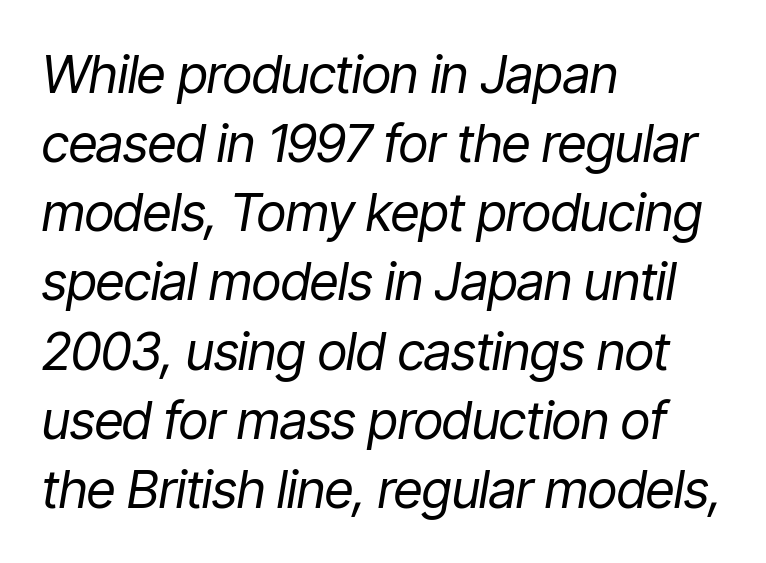
{"italic": "yes", "lean": "right", "slant_degrees": 9, "bold": "no", "weight": "regular", "width": "condensed", "stroke_contrast": "low", "x_height": "medium", "monospaced": "no", "underline": "no", "align": "left", "line_spacing": "normal", "line_spacing_ratio": 1.33, "letter_spacing": "normal", "letter_spacing_em": 0.0, "glyph_px": 52}
